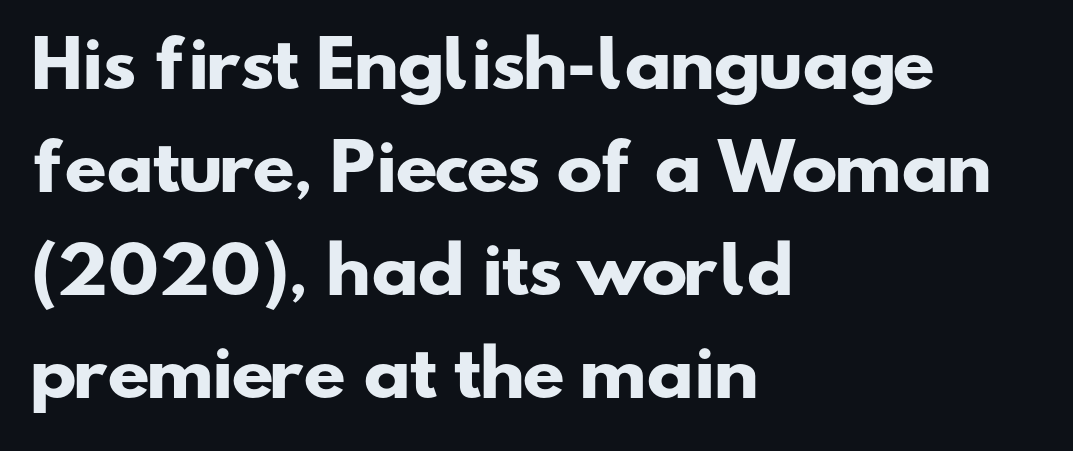
{"serif": "no", "bold": "yes", "weight": "heavy", "width": "wide", "stroke_contrast": "low", "x_height": "small", "monospaced": "no", "underline": "no", "align": "left", "line_spacing": "normal", "line_spacing_ratio": 1.66, "letter_spacing": "normal", "letter_spacing_em": 0.0, "glyph_px": 62}
